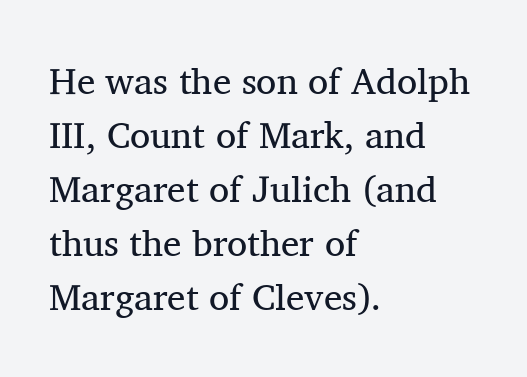
Is this a sans? No — the strokes have serifs. Caption: multi-line text, flush left, ragged right. Is this a fixed-width face? No — the glyphs have proportional, varying widths. Clear beneath every line of the passage. The tracking reads as untouched default to a designer's eye.
